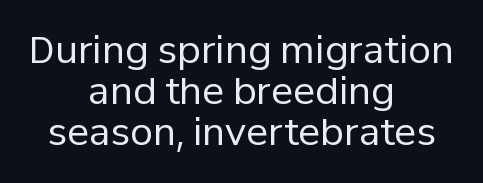
The image shows 37 px regular-weight sans-serif type, upright; set centered, tight line spacing (1.11x), normal letter spacing, not underlined; low stroke contrast and a medium x-height.
